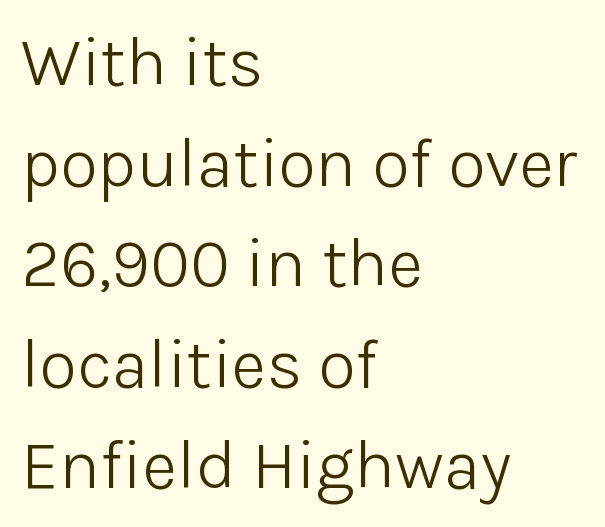
The image shows 69 px light sans-serif type, upright; set left-aligned, normal line spacing (1.46x), normal letter spacing, not underlined; low stroke contrast and a medium x-height.
